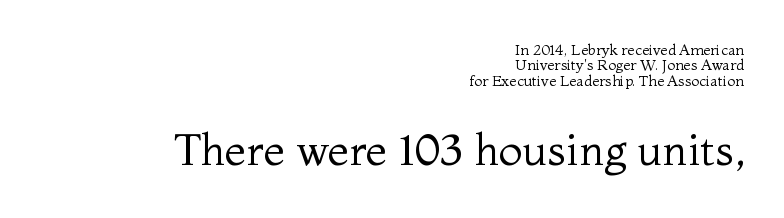
The image shows 44 px regular-weight serif type, upright; set right-aligned, tight line spacing (1.02x), normal letter spacing, not underlined; the second (bottom) block is 2.93x larger; medium stroke contrast and a medium x-height.
